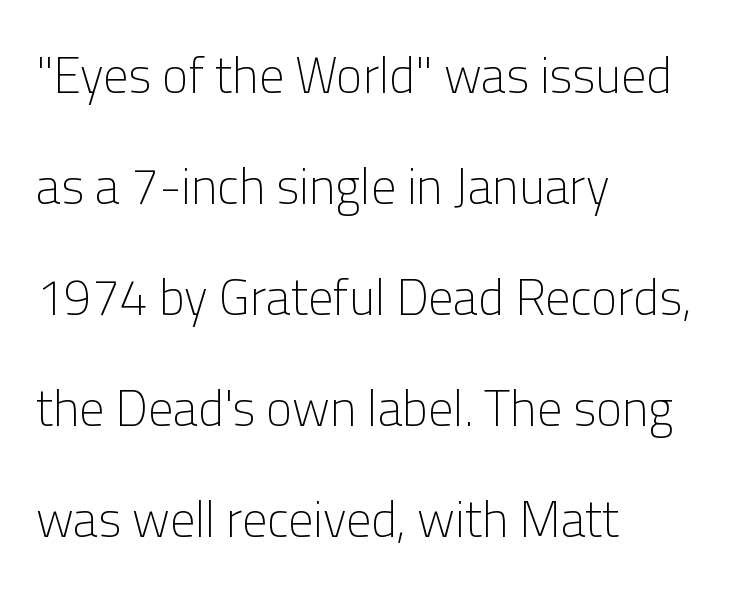
Q: Is the text bold? A: No.
Q: Is the text italic (slanted)? A: No, it is upright.
Q: Is the typeface a serif or a sans-serif typeface? A: Sans-serif.
Q: Is the text underlined? A: No.
Q: How is the paragraph aligned? A: Left-aligned.
Q: Is the spacing between letters normal or unusually wide? A: Normal.
Q: Is the spacing between lines tight, normal or loose? A: Loose.
Q: Width (condensed, normal, or wide)? A: Normal.
Q: Stroke contrast? A: Low.
Q: x-height? A: Medium.
Q: Monospaced? A: No.
